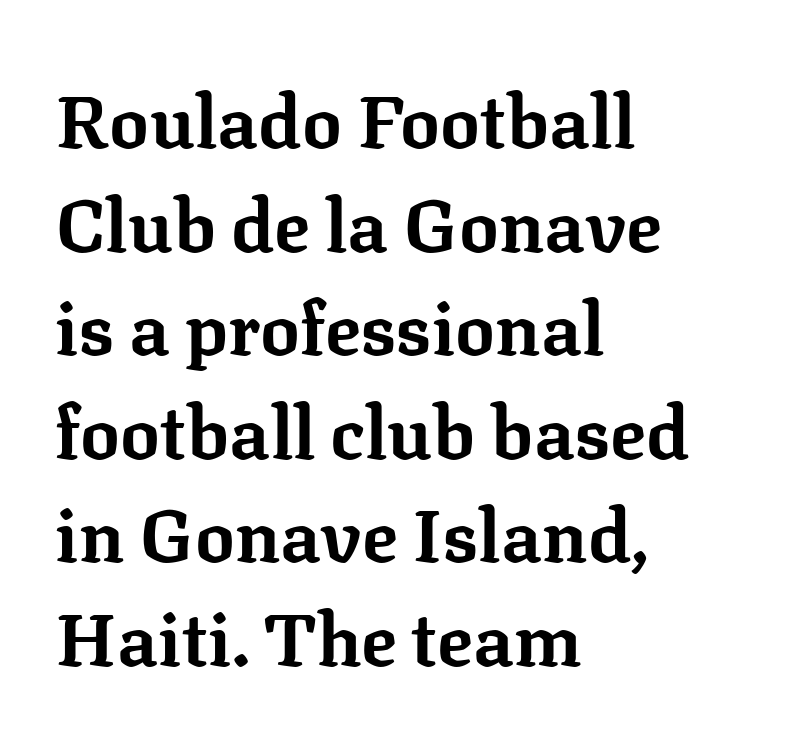
The image shows 74 px bold serif type, upright; set left-aligned, normal line spacing (1.4x), normal letter spacing, not underlined; low stroke contrast and a medium x-height.
